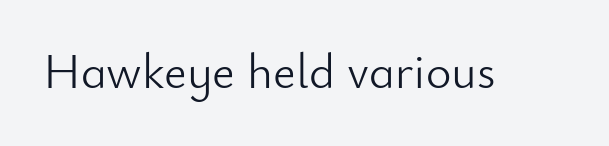
Q: Is the text bold? A: No.
Q: Is the text italic (slanted)? A: No, it is upright.
Q: Is the typeface a serif or a sans-serif typeface? A: Sans-serif.
Q: Is the text underlined? A: No.
Q: Is the spacing between letters normal or unusually wide? A: Normal.
Q: Width (condensed, normal, or wide)? A: Normal.
Q: Stroke contrast? A: Low.
Q: x-height? A: Small.
Q: Monospaced? A: No.
